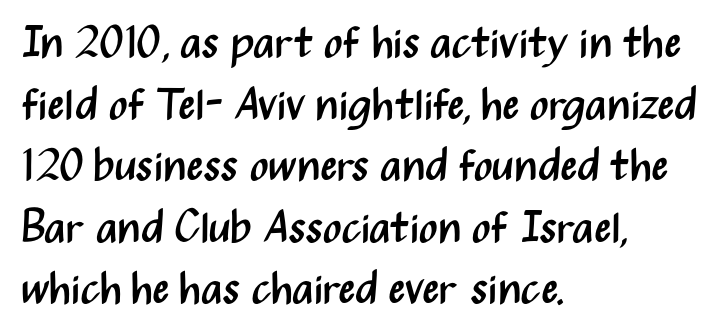
Looks like regular typesetting: each glyph gets only the width it needs. Notice how the passage keeps a crisp vertical edge on the left only. Examine the stroke ends and you'll find no serifs. Just letters on the line, the space beneath them empty. Compared with a typical body face, this is equally light or lighter still. Italic? Not at all — the glyphs are vertical.
